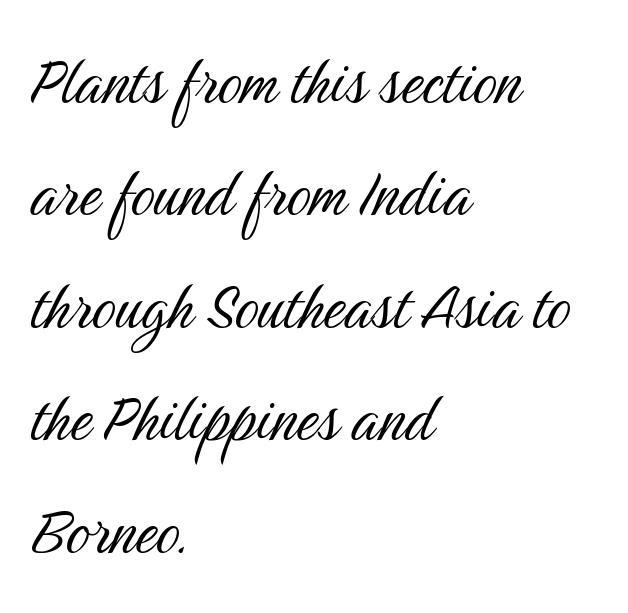
The image shows 75 px light, condensed sans-serif type; set left-aligned, normal line spacing (1.5x), normal letter spacing, not underlined; medium stroke contrast and a medium x-height.
